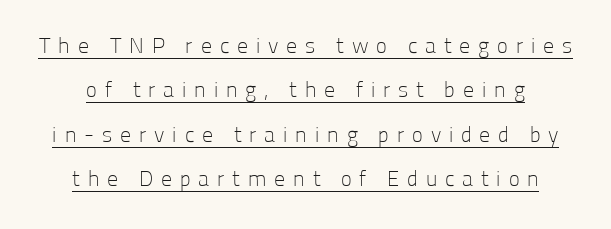
{"italic": "no", "bold": "no", "underline": "yes", "line_spacing": "loose", "line_spacing_ratio": 2.02, "letter_spacing": "wide", "letter_spacing_em": 0.36, "glyph_px": 22}
